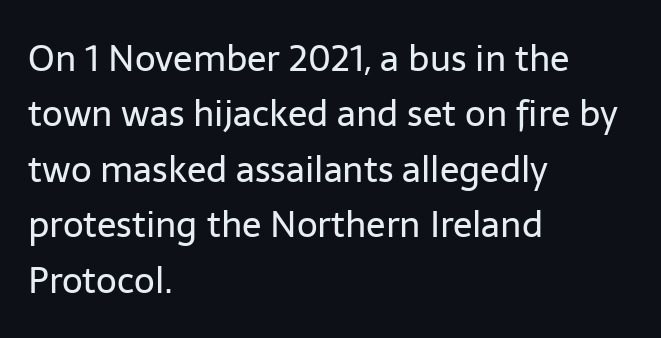
{"serif": "no", "italic": "no", "bold": "no", "weight": "regular", "width": "normal", "stroke_contrast": "low", "x_height": "medium", "monospaced": "no", "underline": "no", "align": "left", "line_spacing": "normal", "line_spacing_ratio": 1.54, "letter_spacing": "normal", "letter_spacing_em": 0.0, "glyph_px": 36}
